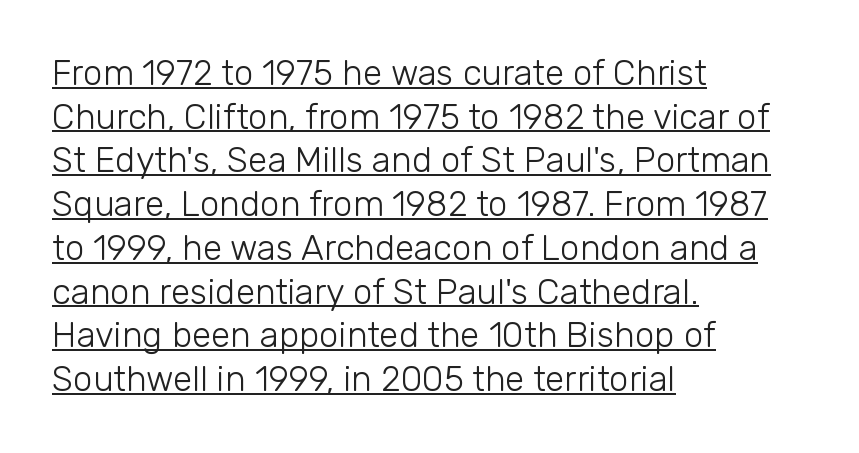
The image shows 35 px light sans-serif type, upright; set left-aligned, normal line spacing (1.25x), normal letter spacing, underlined; low stroke contrast and a medium x-height.
